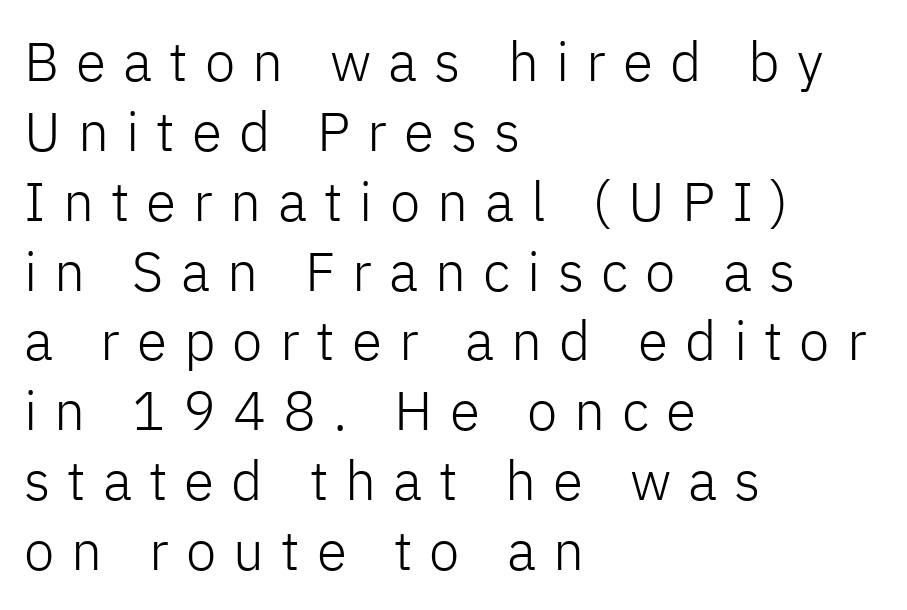
{"serif": "no", "italic": "no", "bold": "no", "weight": "light", "width": "normal", "stroke_contrast": "low", "x_height": "medium", "monospaced": "no", "underline": "no", "align": "left", "line_spacing": "normal", "line_spacing_ratio": 1.27, "letter_spacing": "wide", "letter_spacing_em": 0.31, "glyph_px": 55}
